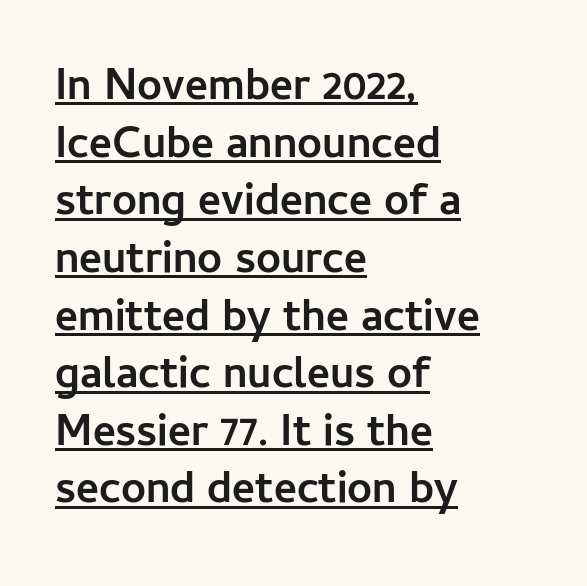
Q: Is the text bold? A: Yes.
Q: Is the text italic (slanted)? A: No, it is upright.
Q: Is the typeface a serif or a sans-serif typeface? A: Sans-serif.
Q: Is the text underlined? A: Yes.
Q: How is the paragraph aligned? A: Left-aligned.
Q: Is the spacing between letters normal or unusually wide? A: Normal.
Q: Is the spacing between lines tight, normal or loose? A: Normal.
Q: Width (condensed, normal, or wide)? A: Normal.
Q: Stroke contrast? A: Low.
Q: x-height? A: Medium.
Q: Monospaced? A: No.
